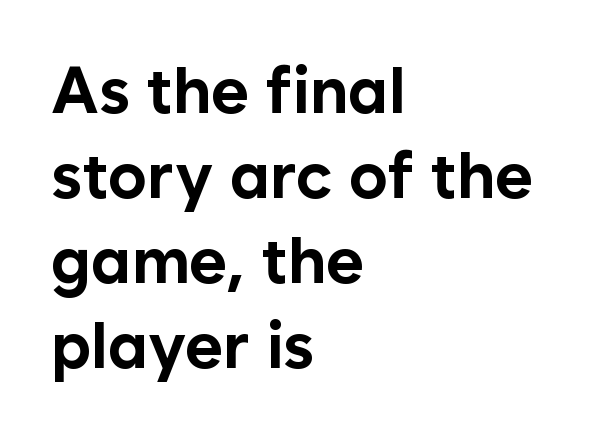
The image shows 65 px bold sans-serif type, upright; set left-aligned, normal line spacing (1.31x), normal letter spacing, not underlined; low stroke contrast and a medium x-height.
